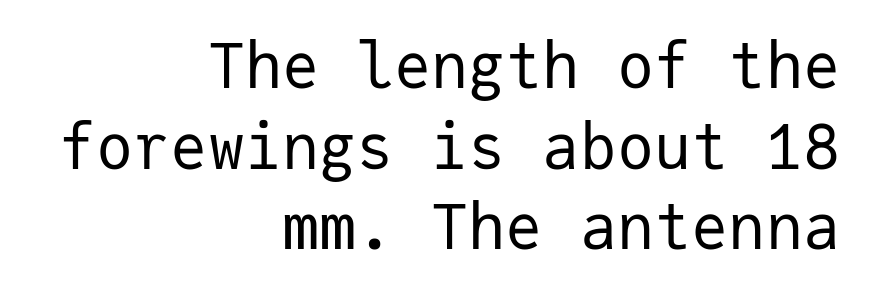
{"serif": "no", "italic": "no", "bold": "no", "weight": "regular", "width": "normal", "stroke_contrast": "low", "x_height": "medium", "monospaced": "yes", "underline": "no", "align": "right", "line_spacing": "normal", "line_spacing_ratio": 1.3, "letter_spacing": "normal", "letter_spacing_em": 0.0, "glyph_px": 62}
